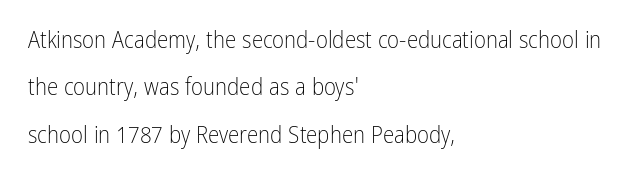
Q: Is the text bold? A: No.
Q: Is the text italic (slanted)? A: No, it is upright.
Q: Is the text underlined? A: No.
Q: How is the paragraph aligned? A: Left-aligned.
Q: Is the spacing between letters normal or unusually wide? A: Normal.
Q: Is the spacing between lines tight, normal or loose? A: Loose.
